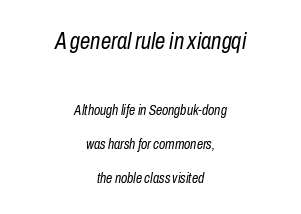
{"italic": "yes", "lean": "right", "slant_degrees": 10, "bold": "no", "underline": "no", "align": "center", "line_spacing": "loose", "line_spacing_ratio": 2.42, "letter_spacing": "normal", "letter_spacing_em": 0.0, "larger_block": "first", "size_ratio": 1.64, "glyph_px": 23}
